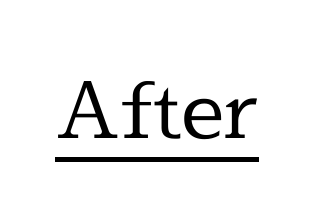
Q: Is the text bold? A: No.
Q: Is the text italic (slanted)? A: No, it is upright.
Q: Is the typeface a serif or a sans-serif typeface? A: Serif.
Q: Is the text underlined? A: Yes.
Q: Is the spacing between letters normal or unusually wide? A: Normal.
Q: Width (condensed, normal, or wide)? A: Normal.
Q: x-height? A: Medium.
Q: Monospaced? A: No.
